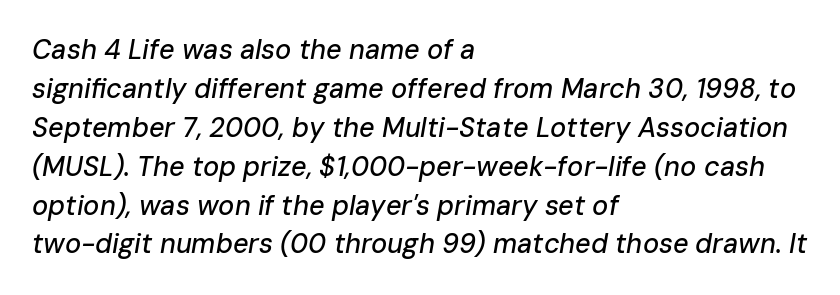
{"italic": "yes", "lean": "right", "slant_degrees": 10, "underline": "no", "align": "left", "line_spacing": "normal", "line_spacing_ratio": 1.44, "letter_spacing": "normal", "letter_spacing_em": 0.0, "glyph_px": 27}
